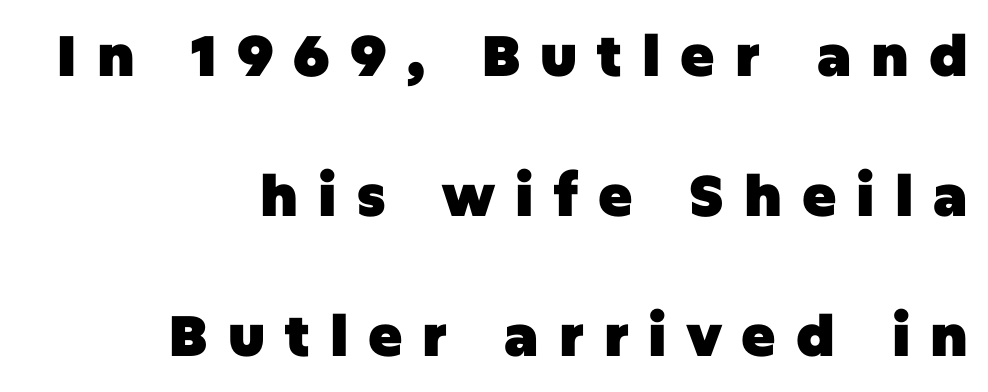
Q: Is the text bold? A: Yes.
Q: Is the text italic (slanted)? A: No, it is upright.
Q: Is the typeface a serif or a sans-serif typeface? A: Sans-serif.
Q: Is the text underlined? A: No.
Q: How is the paragraph aligned? A: Right-aligned.
Q: Is the spacing between letters normal or unusually wide? A: Unusually wide.
Q: Is the spacing between lines tight, normal or loose? A: Loose.
Q: Width (condensed, normal, or wide)? A: Normal.
Q: Stroke contrast? A: Low.
Q: x-height? A: Large.
Q: Monospaced? A: No.
